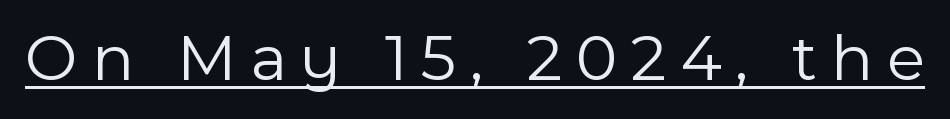
A sans-serif font was chosen for this passage. It's the straight-up-and-down kind of type. The rendering uses natural spacing where letterforms have individual widths. Has an underline been added? It has. The font sits on the lighter half of the weight spectrum, regular included.
